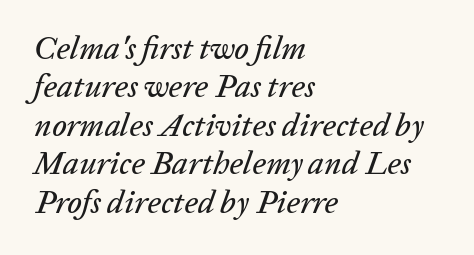
Think of a printed novel: that variable character pitch is what you see here. Horizontal alignment here is leftward, the default for most running prose. The passage shown is not underscored anywhere. Characters follow at the spacing the type designer built in. The whole block is typeset with a tilt.
